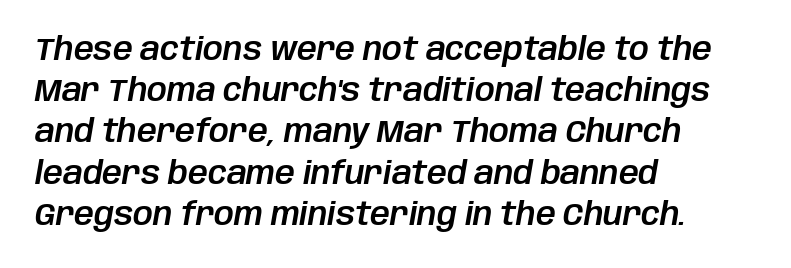
The rendering keeps characters at their native spacing. These lines stack with their left ends in a neat column. The face used here is proportionally spaced, like ordinary book or web type. Style check: oblique.
